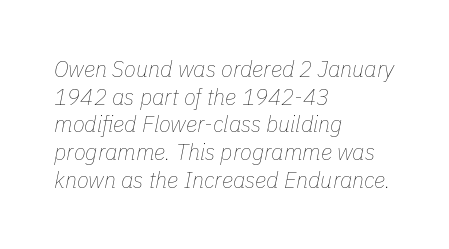
{"italic": "yes", "lean": "right", "slant_degrees": 11, "bold": "no", "underline": "no", "align": "left", "line_spacing": "normal", "line_spacing_ratio": 1.26, "letter_spacing": "normal", "letter_spacing_em": 0.0, "glyph_px": 22}
